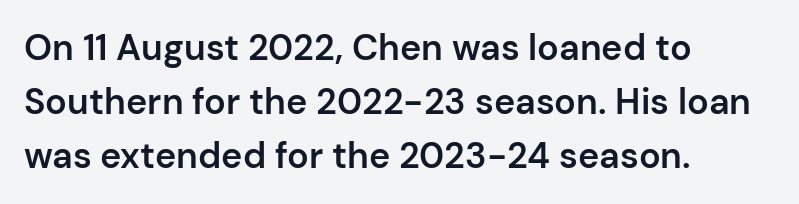
The image shows 36 px semibold sans-serif type, upright; set left-aligned, normal line spacing (1.5x), normal letter spacing, not underlined; low stroke contrast and a medium x-height.
